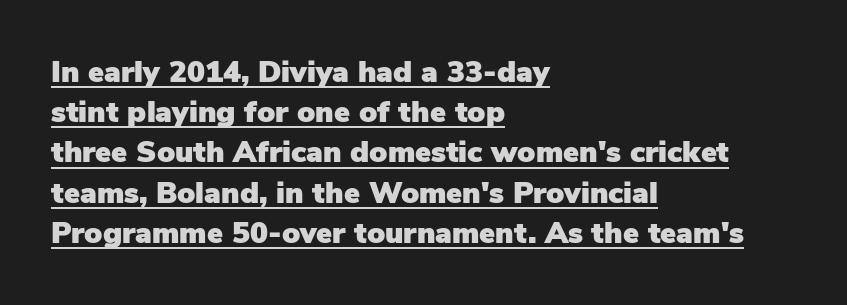
{"serif": "no", "italic": "no", "width": "normal", "stroke_contrast": "low", "x_height": "medium", "monospaced": "no", "underline": "yes", "align": "left", "line_spacing": "normal", "line_spacing_ratio": 1.34, "letter_spacing": "normal", "letter_spacing_em": 0.0, "glyph_px": 30}
